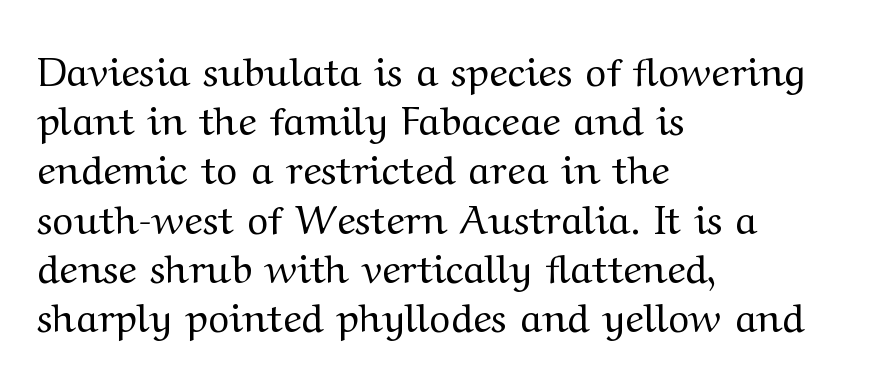
The image shows 40 px regular-weight, wide serif type, upright; set left-aligned, line spacing 1.23x, normal letter spacing, not underlined; medium stroke contrast and a medium x-height.
